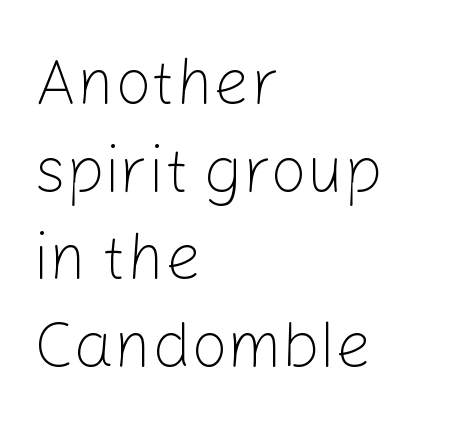
The image shows 64 px light sans-serif type, upright; set left-aligned, normal line spacing (1.37x), normal letter spacing, not underlined; low stroke contrast and a medium x-height.
